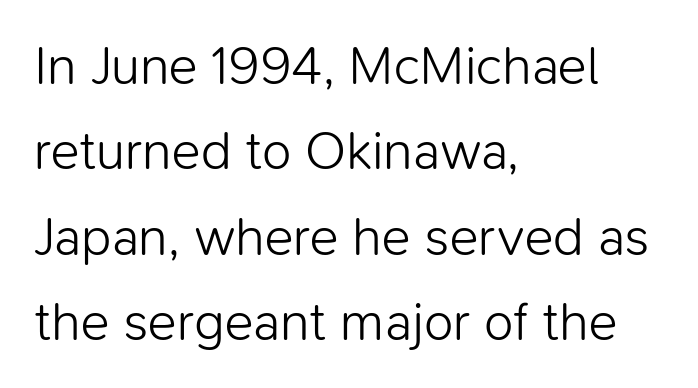
The image shows 54 px light sans-serif type, upright; set left-aligned, normal line spacing (1.58x), normal letter spacing, not underlined; low stroke contrast and a medium x-height.
